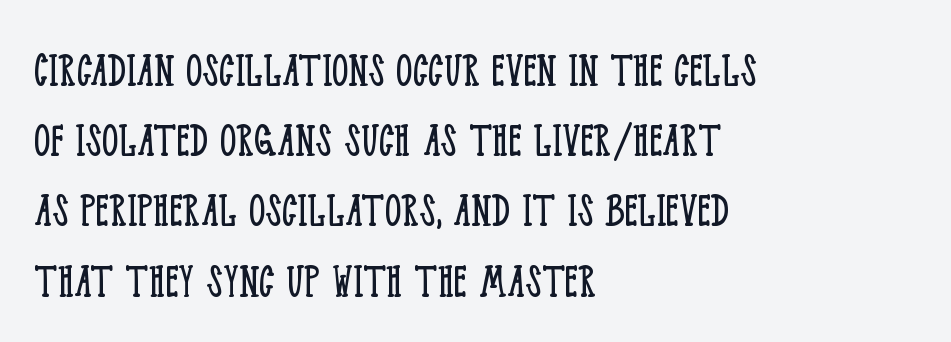
The image shows 52 px light, condensed serif type, upright; set left-aligned, normal line spacing (1.35x), normal letter spacing, not underlined; low stroke contrast and a large x-height.
